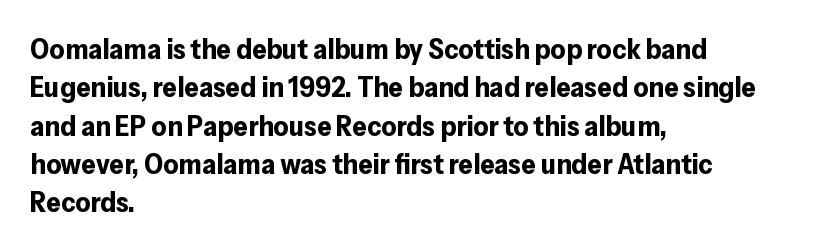
{"serif": "no", "italic": "no", "bold": "yes", "weight": "bold", "width": "normal", "stroke_contrast": "low", "x_height": "medium", "monospaced": "no", "underline": "no", "align": "left", "line_spacing": "normal", "line_spacing_ratio": 1.32, "letter_spacing": "normal", "letter_spacing_em": 0.0, "glyph_px": 29}
